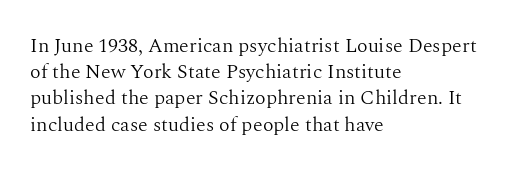
{"italic": "no", "bold": "no", "underline": "no", "align": "left", "line_spacing": "normal", "line_spacing_ratio": 1.31, "letter_spacing": "normal", "letter_spacing_em": 0.0, "glyph_px": 20}
